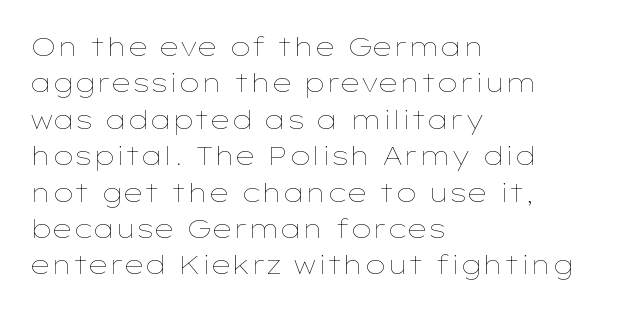
Q: Is the text bold? A: No.
Q: Is the text italic (slanted)? A: No, it is upright.
Q: Is the text underlined? A: No.
Q: How is the paragraph aligned? A: Left-aligned.
Q: Is the spacing between letters normal or unusually wide? A: Normal.
Q: Is the spacing between lines tight, normal or loose? A: Normal.
